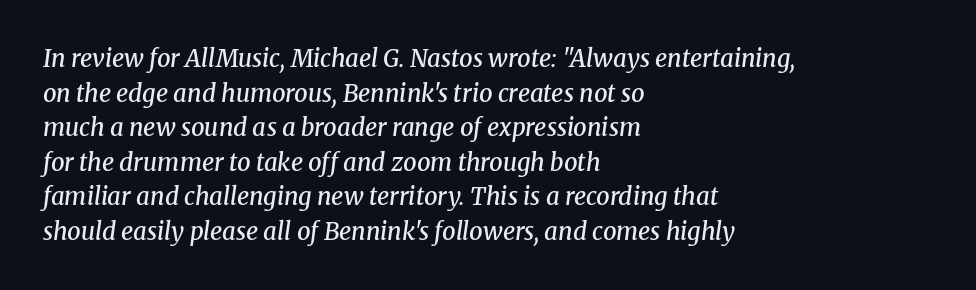
{"italic": "yes", "lean": "right", "slant_degrees": 8, "bold": "semi", "underline": "no", "align": "left", "line_spacing": "normal", "line_spacing_ratio": 1.44, "letter_spacing": "normal", "letter_spacing_em": 0.0, "glyph_px": 24}
